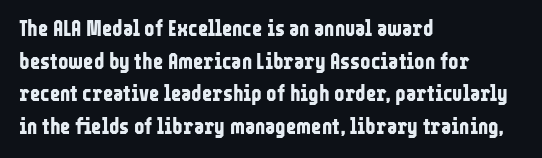
The letters stand straight up with perfectly vertical stems. Vertical spacing — default. Beneath every word, the page is bare. Typeset ragged right — the left edge is the straight one.
